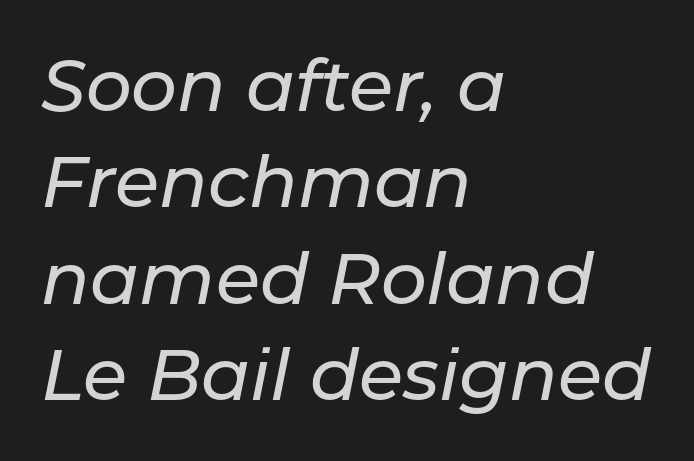
{"italic": "yes", "lean": "right", "slant_degrees": 11, "width": "normal", "stroke_contrast": "low", "x_height": "medium", "monospaced": "no", "underline": "no", "align": "left", "line_spacing": "normal", "line_spacing_ratio": 1.34, "letter_spacing": "normal", "letter_spacing_em": 0.0, "glyph_px": 72}
